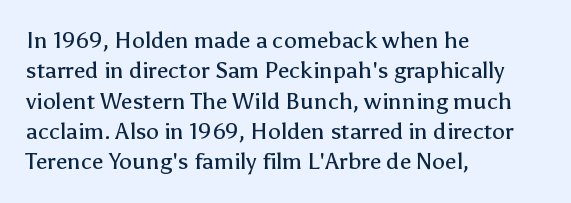
{"italic": "no", "bold": "no", "underline": "no", "align": "left", "line_spacing": "normal", "line_spacing_ratio": 1.32, "letter_spacing": "normal", "letter_spacing_em": 0.0, "glyph_px": 23}
